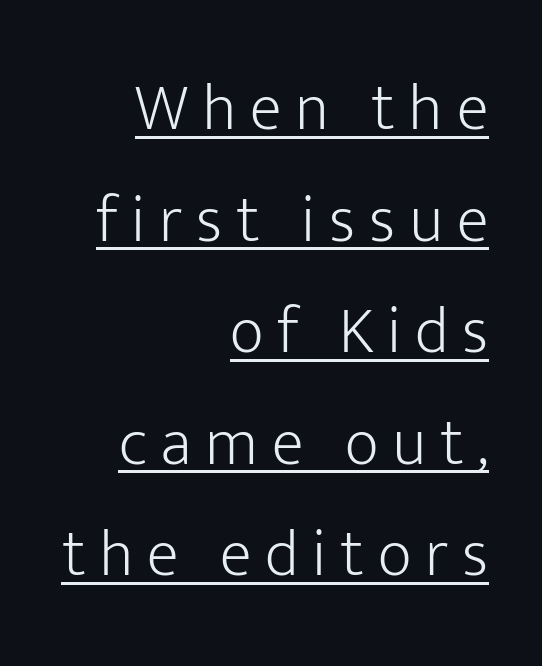
{"serif": "no", "italic": "no", "bold": "no", "weight": "light", "width": "normal", "stroke_contrast": "low", "x_height": "medium", "monospaced": "no", "underline": "yes", "align": "right", "line_spacing": "normal", "line_spacing_ratio": 1.69, "letter_spacing": "wide", "letter_spacing_em": 0.21, "glyph_px": 66}
